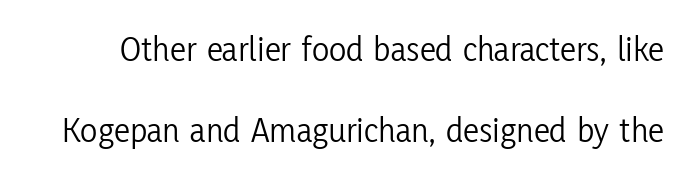
{"serif": "no", "italic": "no", "bold": "no", "weight": "light", "width": "condensed", "stroke_contrast": "low", "x_height": "medium", "monospaced": "no", "underline": "no", "line_spacing": "loose", "line_spacing_ratio": 2.24, "letter_spacing": "normal", "letter_spacing_em": 0.0, "glyph_px": 36}
